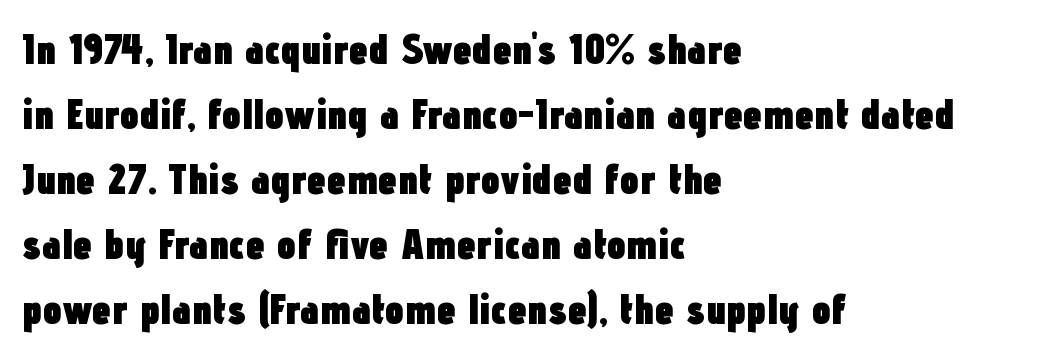
You could not count columns in this text — the font is proportionally spaced. In terms of letterform style, serifs are entirely absent. Heavy, bold letterforms. These lines keep a tight, regular rhythm from letter to letter.
